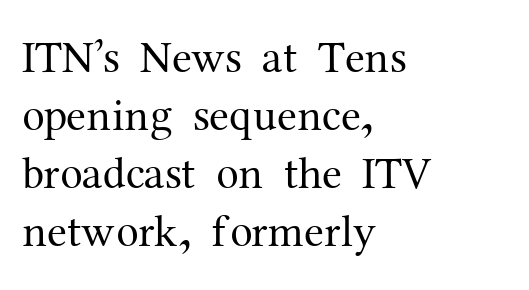
Q: Is the text bold? A: No.
Q: Is the text italic (slanted)? A: No, it is upright.
Q: Is the typeface a serif or a sans-serif typeface? A: Serif.
Q: Is the text underlined? A: No.
Q: How is the paragraph aligned? A: Left-aligned.
Q: Is the spacing between letters normal or unusually wide? A: Normal.
Q: Is the spacing between lines tight, normal or loose? A: Normal.
Q: Width (condensed, normal, or wide)? A: Normal.
Q: Stroke contrast? A: Medium.
Q: x-height? A: Medium.
Q: Monospaced? A: No.
